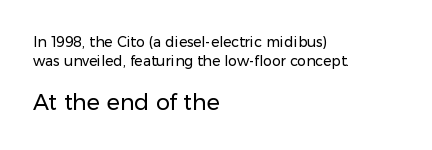
Q: Is the text bold? A: No.
Q: Is the text italic (slanted)? A: No, it is upright.
Q: Is the text underlined? A: No.
Q: How is the paragraph aligned? A: Left-aligned.
Q: Is the spacing between letters normal or unusually wide? A: Normal.
Q: Is the spacing between lines tight, normal or loose? A: Normal.
Q: Which block of text is set in a larger size, the first (top) or the second (bottom)? A: The second (bottom) one.
